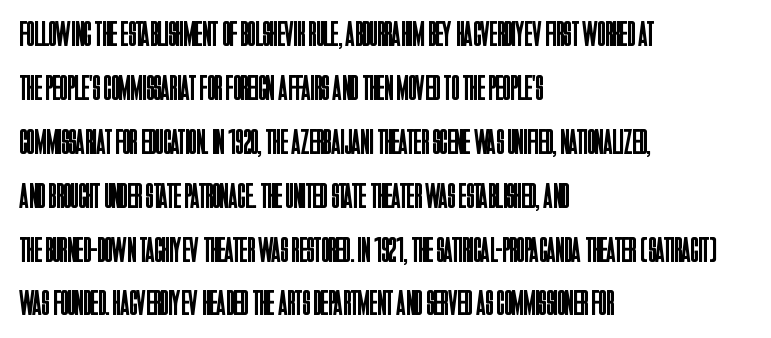
Line beginnings align vertically; line endings do not. This sample uses a sans-serif face. Weight class: somewhere from thin through regular. Reading down the column, the eye jumps a familiar distance to each next line. This sample uses plain, unmodified letter spacing. Tall strokes in this sample are plumb rather than angled.
